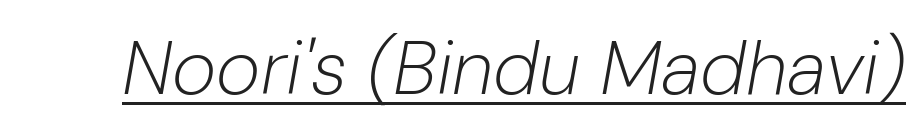
The face used here is proportionally spaced, like ordinary book or web type. This is oblique type, the kind used for emphasis or titles. The line texture is even and compact thanks to regular tracking. This is not heavy type; no bold has been used. The typesetter has applied underlining to the passage shown.
